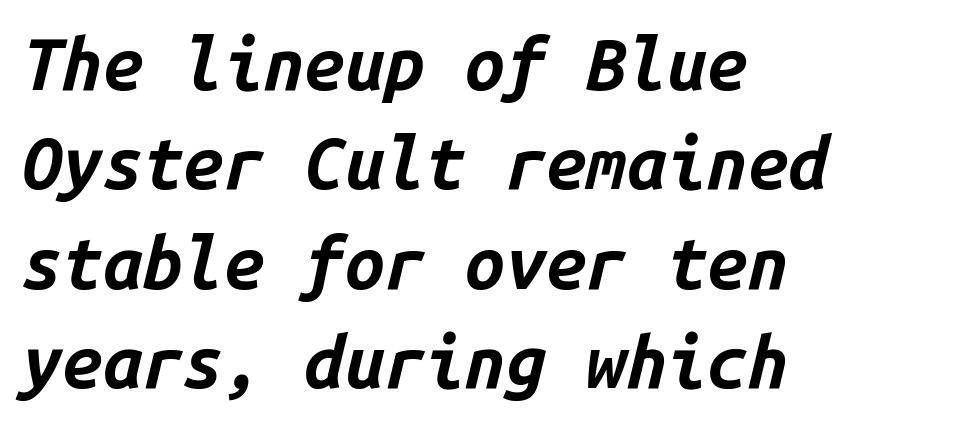
This rendering uses left alignment, leaving the right contour irregular. These lines were composed using italics. The glyphs have the mass of a bold cut. The tracking reads as untouched default to a designer's eye.
